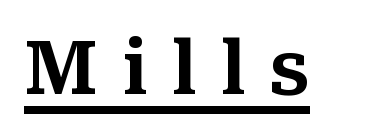
The image shows 75 px serif type, upright; set unusually wide letter spacing (+0.31 em), underlined; medium stroke contrast and a medium x-height.
